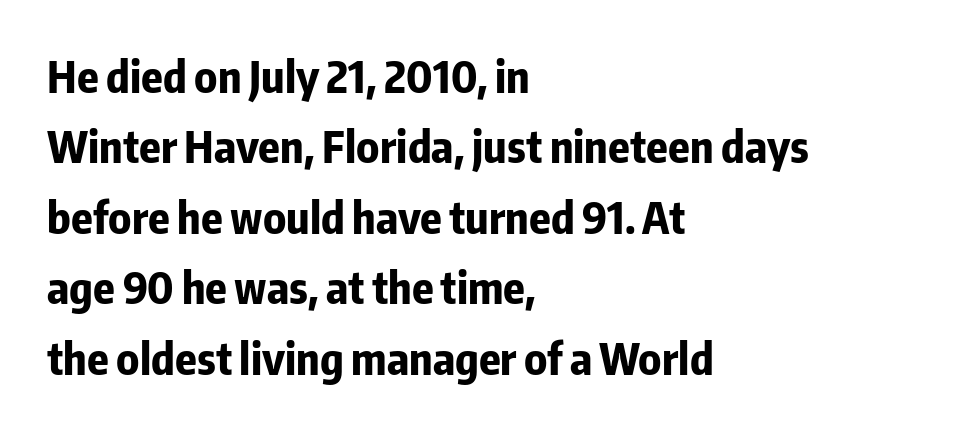
Horizontal bands of white between lines are of average thickness. The foot of each line stays bare and open. Characters follow at the spacing the type designer built in. Strokes here are thick enough to call this a true bold. Characters remain perfectly vertical along every line.
